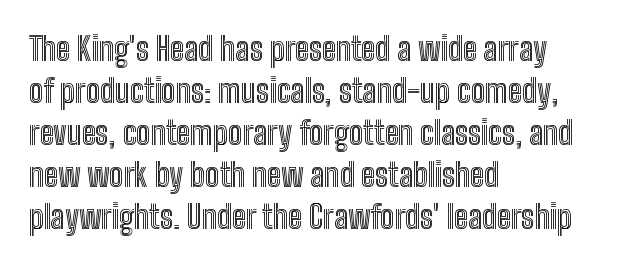
The vertical gap from one line to the next is medium. You could not count columns in this text — the font is proportionally spaced. Caption: multi-line text, flush left, ragged right. Does extra space separate the letters? No, they use regular spacing. Check under the words: just untouched page. You can tell it's not italic because the verticals are truly vertical.
